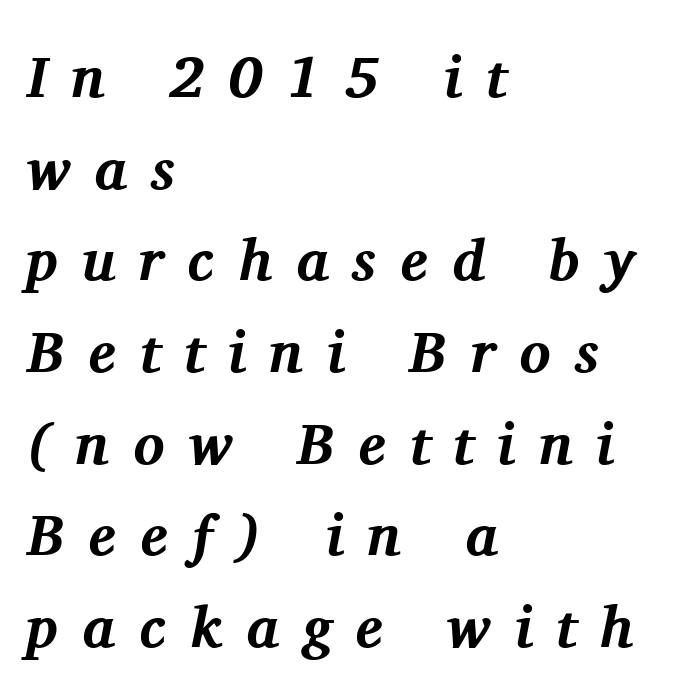
Q: Is the text bold? A: Yes.
Q: Is the text italic (slanted)? A: Yes, it leans right by about 11 degrees.
Q: Is the typeface a serif or a sans-serif typeface? A: Serif.
Q: Is the text underlined? A: No.
Q: How is the paragraph aligned? A: Left-aligned.
Q: Is the spacing between letters normal or unusually wide? A: Unusually wide.
Q: Is the spacing between lines tight, normal or loose? A: Normal.
Q: Width (condensed, normal, or wide)? A: Normal.
Q: Stroke contrast? A: Medium.
Q: x-height? A: Medium.
Q: Monospaced? A: No.
